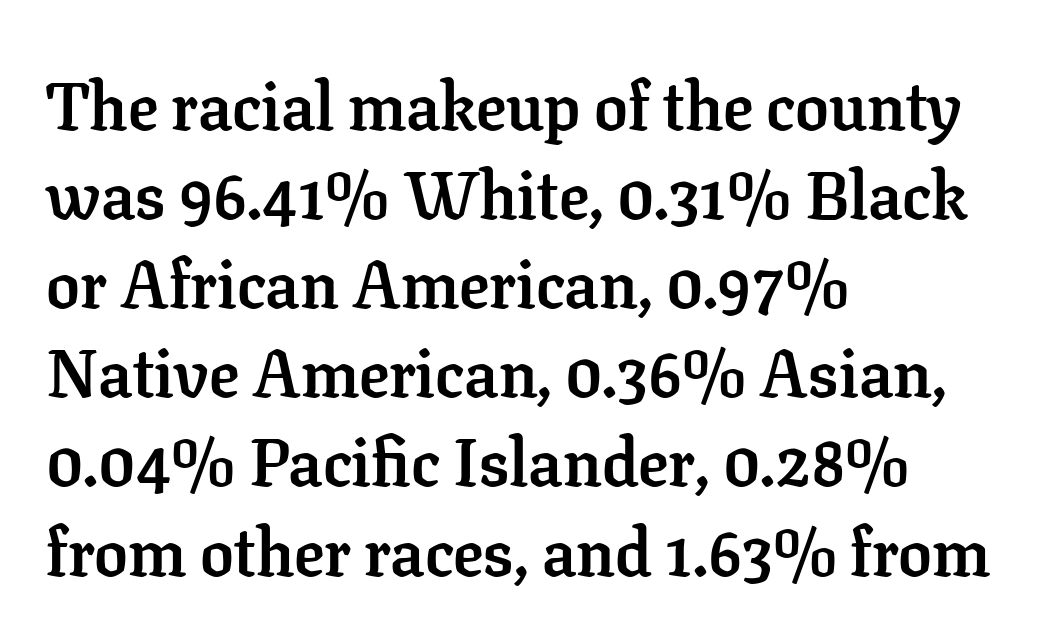
{"serif": "yes", "italic": "no", "bold": "yes", "weight": "semibold", "width": "normal", "stroke_contrast": "low", "x_height": "medium", "monospaced": "no", "underline": "no", "align": "left", "line_spacing": "normal", "line_spacing_ratio": 1.33, "letter_spacing": "normal", "letter_spacing_em": 0.0, "glyph_px": 67}
